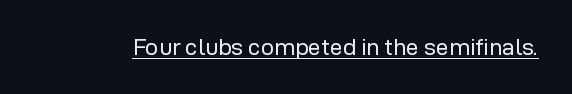
The image shows 23 px text type, upright; set normal letter spacing, underlined.
